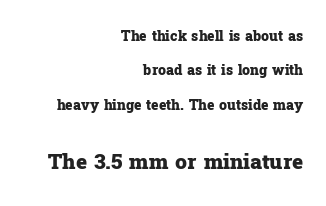
Q: Is the text bold? A: Yes.
Q: Is the text italic (slanted)? A: No, it is upright.
Q: Is the text underlined? A: No.
Q: How is the paragraph aligned? A: Right-aligned.
Q: Is the spacing between letters normal or unusually wide? A: Normal.
Q: Is the spacing between lines tight, normal or loose? A: Loose.
Q: Which block of text is set in a larger size, the first (top) or the second (bottom)? A: The second (bottom) one.
